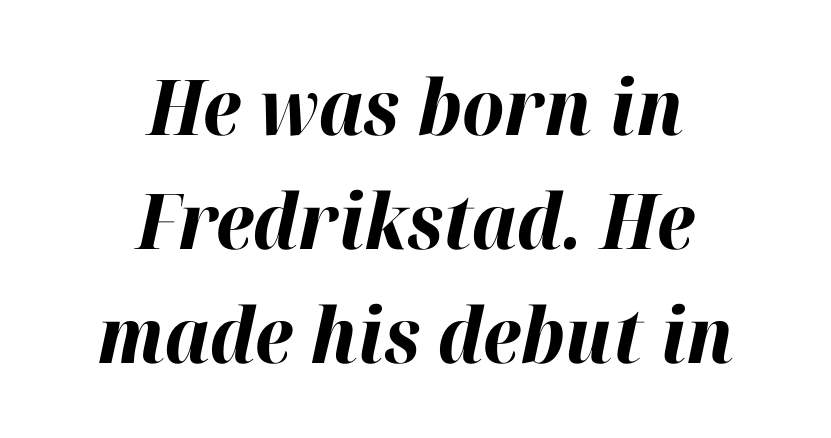
The image shows 77 px bold type, italic (leaning right); set centered, normal line spacing (1.48x), normal letter spacing, not underlined; high stroke contrast and a medium x-height.
